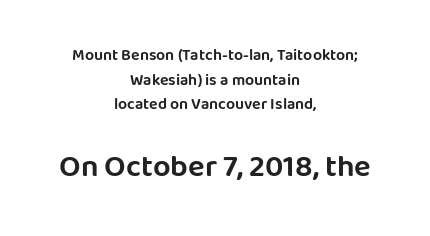
{"serif": "no", "italic": "no", "width": "normal", "stroke_contrast": "low", "x_height": "large", "monospaced": "no", "underline": "no", "align": "center", "line_spacing": "normal", "line_spacing_ratio": 1.54, "letter_spacing": "normal", "letter_spacing_em": 0.0, "larger_block": "second", "size_ratio": 1.94, "glyph_px": 31}
